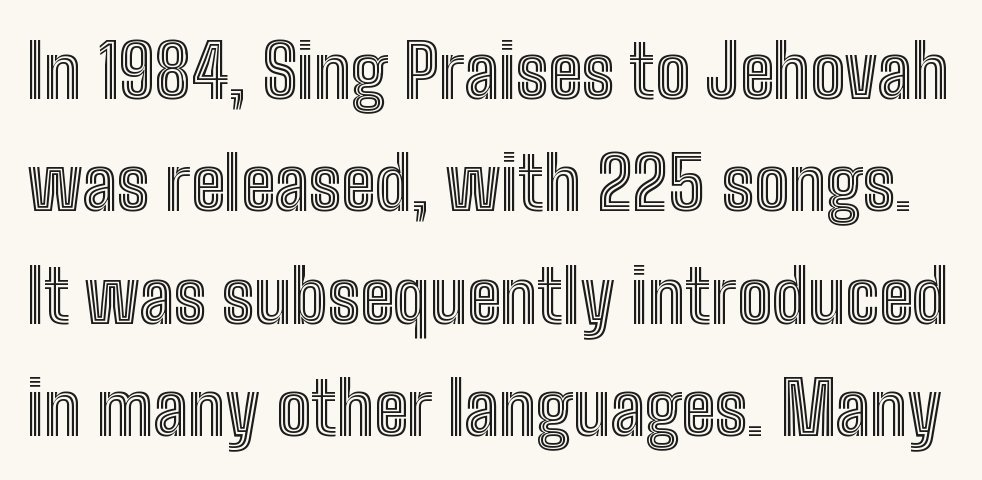
Q: Is the text italic (slanted)? A: No, it is upright.
Q: Is the text underlined? A: No.
Q: Is the spacing between letters normal or unusually wide? A: Normal.
Q: Is the spacing between lines tight, normal or loose? A: Normal.
Q: Width (condensed, normal, or wide)? A: Condensed.
Q: x-height? A: Medium.
Q: Monospaced? A: No.
